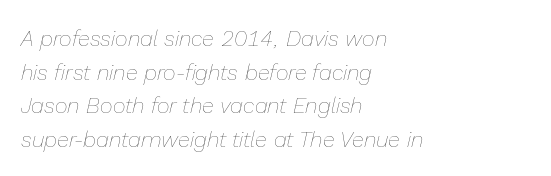
Q: Is the text bold? A: No.
Q: Is the text italic (slanted)? A: Yes, it leans right by about 13 degrees.
Q: Is the text underlined? A: No.
Q: How is the paragraph aligned? A: Left-aligned.
Q: Is the spacing between letters normal or unusually wide? A: Normal.
Q: Is the spacing between lines tight, normal or loose? A: Normal.
